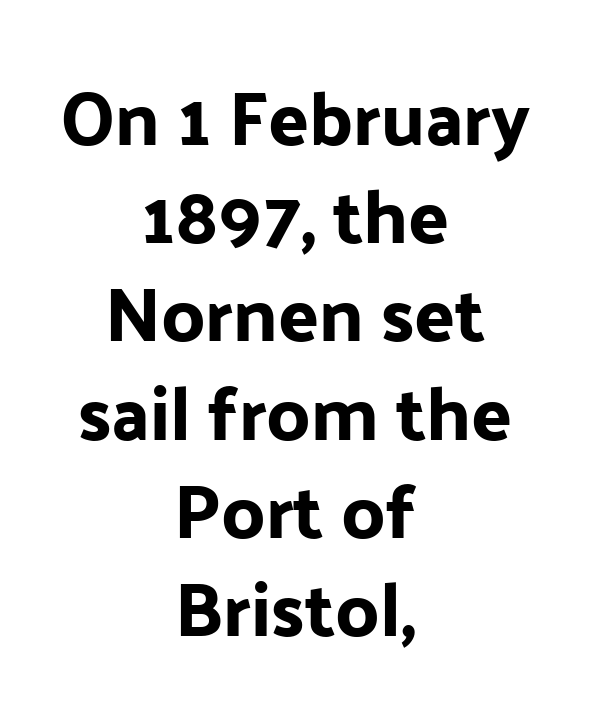
{"serif": "no", "italic": "no", "width": "normal", "stroke_contrast": "low", "x_height": "medium", "monospaced": "no", "underline": "no", "align": "center", "line_spacing": "normal", "line_spacing_ratio": 1.31, "letter_spacing": "normal", "letter_spacing_em": 0.0, "glyph_px": 75}
